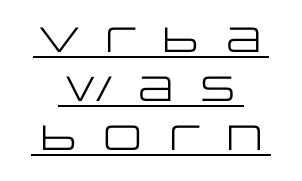
The image shows 35 px regular-weight, wide sans-serif type, upright; set centered, normal line spacing (1.4x), unusually wide letter spacing (+0.32 em), underlined; low stroke contrast and a large x-height.
